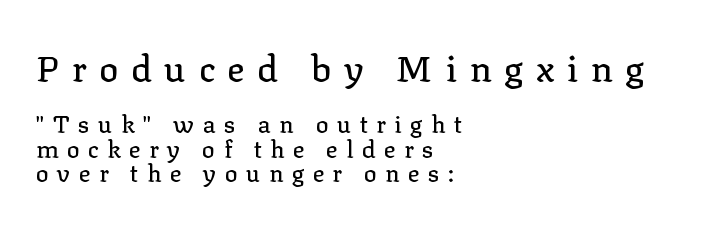
The image shows 36 px serif type, upright; set left-aligned, tight line spacing (1.03x), unusually wide letter spacing (+0.35 em), not underlined; the first (top) block is 1.5x larger; low stroke contrast and a medium x-height.
